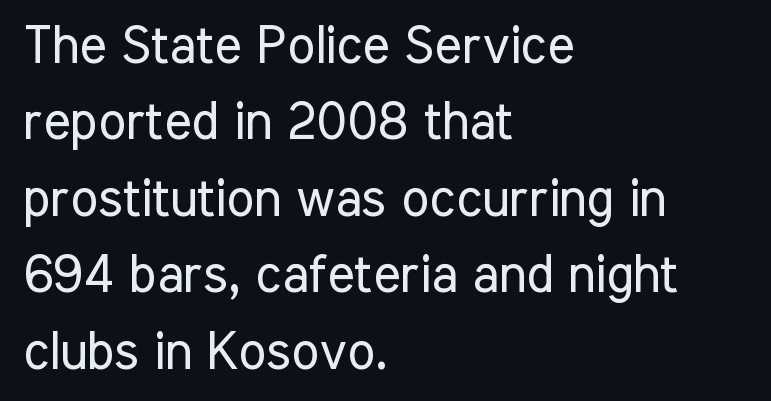
The setting favours the left margin, as ordinary paragraphs usually do. What kind of face is this? One without serifs — a sans. Think of a printed novel: that variable character pitch is what you see here. Is the stroke heavy? The answer is a plain regular-or-lighter. Words float on clear page, feet unadorned.
